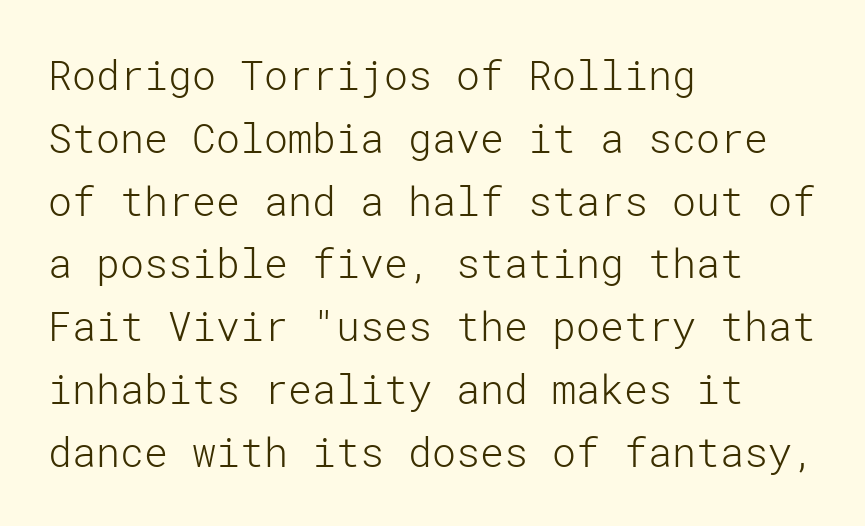
The image shows 40 px light sans-serif type, upright; set left-aligned, normal line spacing (1.57x), normal letter spacing, not underlined; low stroke contrast and a medium x-height.
